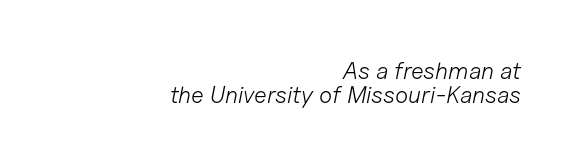
The image shows 24 px text type, italic (leaning right); set right-aligned, tight line spacing (1.01x), normal letter spacing, not underlined.
